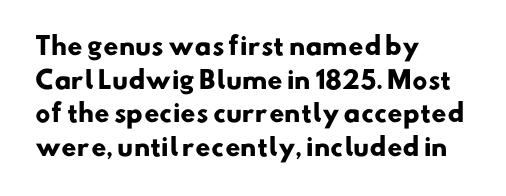
The image shows 24 px bold type; set left-aligned, normal line spacing (1.4x), normal letter spacing, not underlined.
